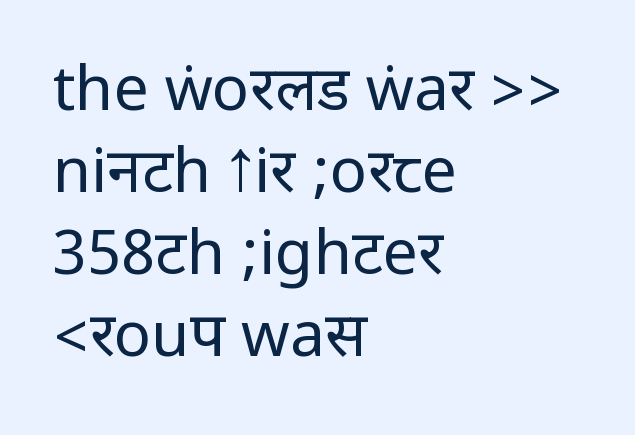
This block has exactly the height ordinary leading produces. Any mark beneath the type? The region is blank. The font is comparable to plain body text, perhaps lighter. The paragraph has a hard left edge and a soft right edge. The letters carry no serifs — their stems end cleanly without finishing strokes. These lines keep a tight, regular rhythm from letter to letter.
